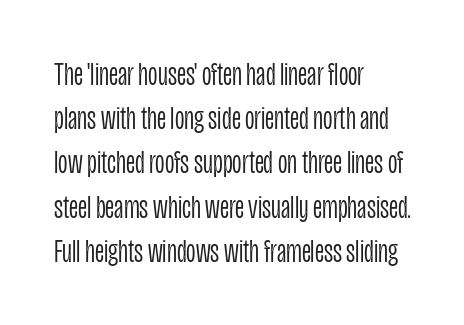
{"serif": "no", "italic": "no", "bold": "no", "weight": "light", "width": "condensed", "stroke_contrast": "low", "x_height": "large", "monospaced": "no", "underline": "no", "align": "left", "line_spacing": "normal", "line_spacing_ratio": 1.34, "letter_spacing": "normal", "letter_spacing_em": 0.0, "glyph_px": 33}
